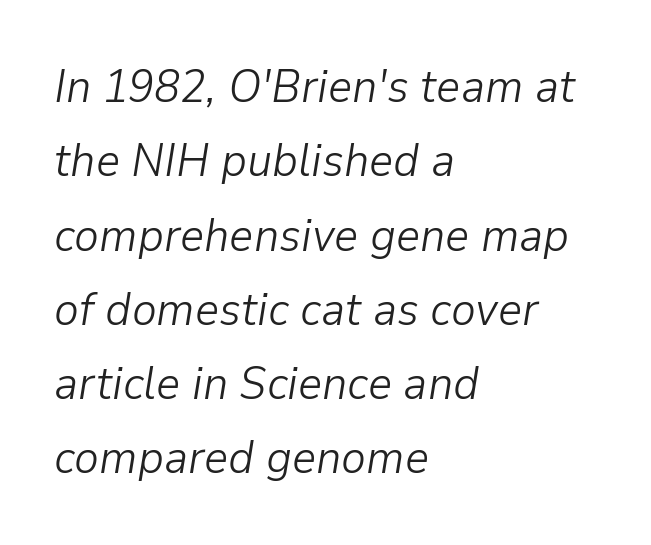
{"italic": "yes", "lean": "right", "slant_degrees": 9, "bold": "no", "weight": "light", "width": "normal", "stroke_contrast": "low", "x_height": "medium", "monospaced": "no", "underline": "no", "align": "left", "line_spacing": "normal", "line_spacing_ratio": 1.58, "letter_spacing": "normal", "letter_spacing_em": 0.0, "glyph_px": 47}
